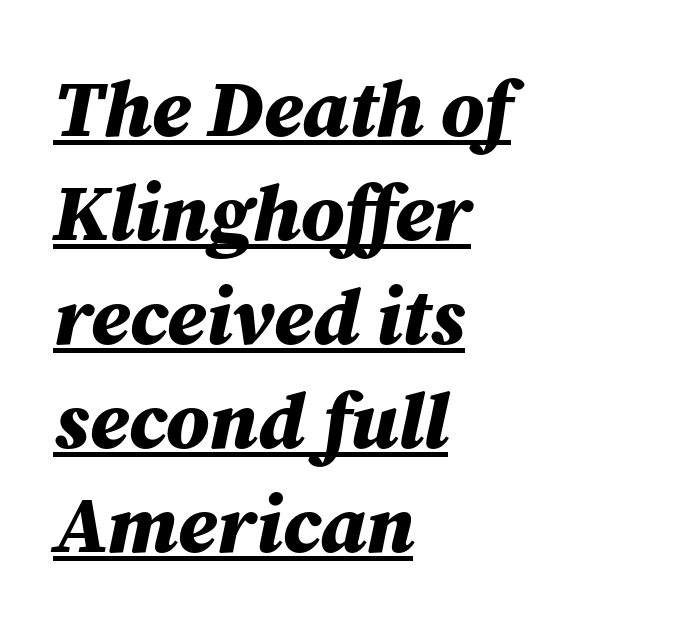
The sample's only ornament is a line tracing under the words. Where is the straight margin? On the left. Strong, thick strokes mark this as bold type. These lines are rendered in a variable-pitch font.
